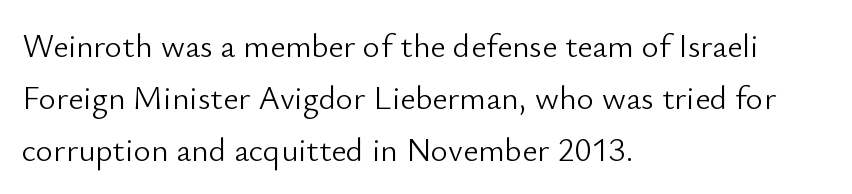
No extra ink here — the face is not bold. You can tell from the bare stems that sans-serif type was used. The typography opts for an upright posture over an oblique one. Tracking here is standard; glyphs follow each other at the usual distance. The space directly below the letters is spotless. The rendering anchors every line to the left-hand side.
